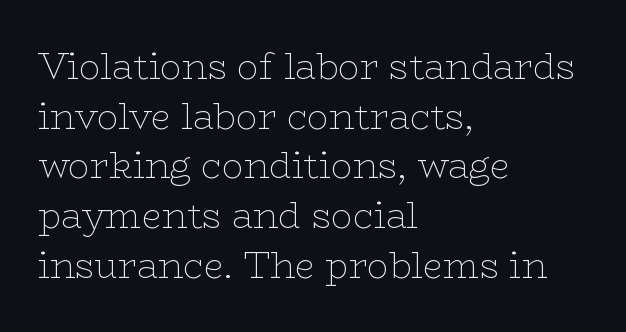
In CSS terms this would be text-align: left. This is not heavy type; no bold has been used. Check the space under the baseline: it is left empty. One glance says typical: line gaps are just what's usual.
